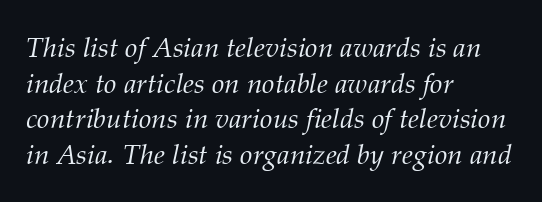
The image shows 28 px light serif type, italic (leaning right); set left-aligned, normal line spacing (1.27x), normal letter spacing, not underlined; medium stroke contrast and a medium x-height.
